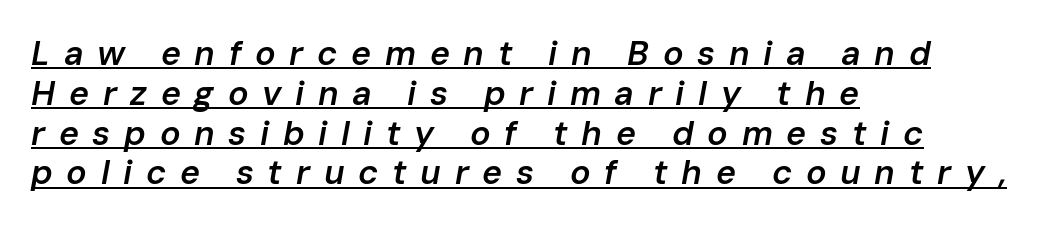
The image shows 34 px semibold type, italic (leaning right); set left-aligned, line spacing 1.17x, unusually wide letter spacing (+0.4 em), underlined; low stroke contrast and a medium x-height.
